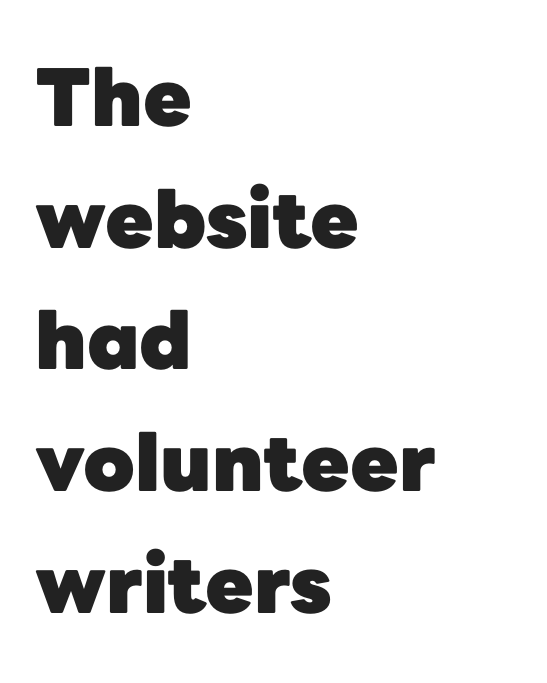
{"serif": "no", "italic": "no", "bold": "yes", "weight": "heavy", "width": "normal", "stroke_contrast": "low", "x_height": "medium", "monospaced": "no", "underline": "no", "align": "left", "line_spacing": "normal", "line_spacing_ratio": 1.54, "letter_spacing": "normal", "letter_spacing_em": 0.0, "glyph_px": 79}
